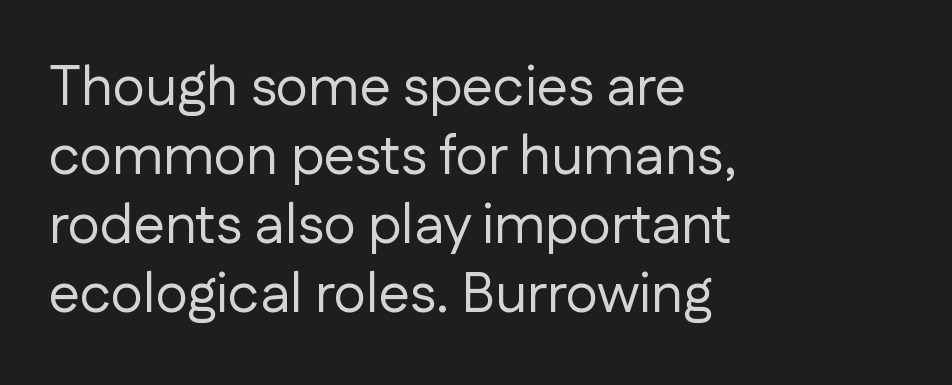
Q: Is the text bold? A: No.
Q: Is the text italic (slanted)? A: No, it is upright.
Q: Is the typeface a serif or a sans-serif typeface? A: Sans-serif.
Q: Is the text underlined? A: No.
Q: How is the paragraph aligned? A: Left-aligned.
Q: Is the spacing between letters normal or unusually wide? A: Normal.
Q: Width (condensed, normal, or wide)? A: Normal.
Q: Stroke contrast? A: Low.
Q: x-height? A: Medium.
Q: Monospaced? A: No.
